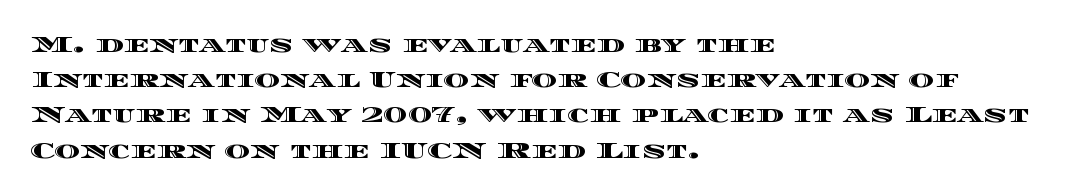
{"italic": "no", "underline": "no", "align": "left", "line_spacing": "normal", "line_spacing_ratio": 1.6, "letter_spacing": "normal", "letter_spacing_em": 0.0, "glyph_px": 22}
